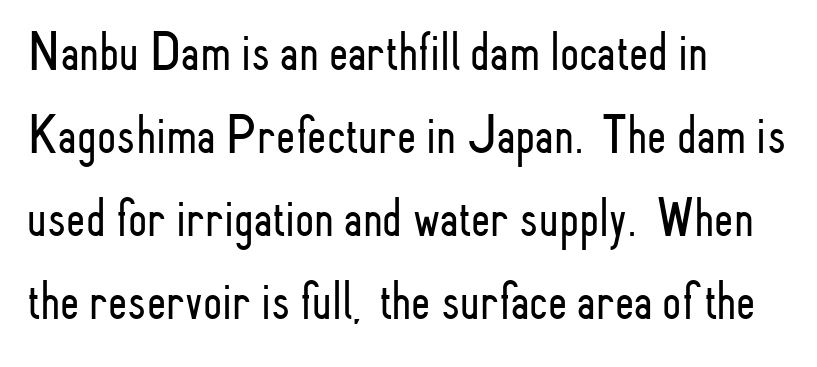
{"serif": "no", "italic": "no", "bold": "no", "weight": "light", "width": "condensed", "stroke_contrast": "low", "x_height": "small", "monospaced": "no", "underline": "no", "align": "left", "line_spacing": "normal", "line_spacing_ratio": 1.51, "letter_spacing": "normal", "letter_spacing_em": 0.0, "glyph_px": 55}
